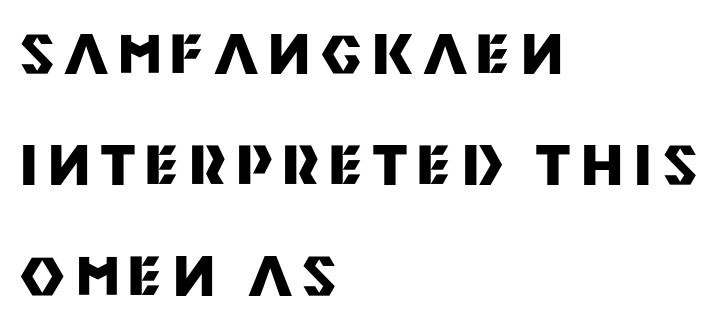
The image shows 54 px heavy sans-serif type, upright; set left-aligned, loose line spacing (2.06x), unusually wide letter spacing (+0.2 em), not underlined; medium stroke contrast and a large x-height.
